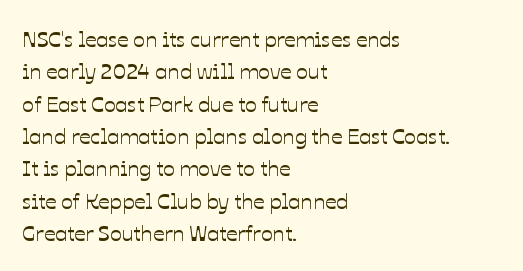
Bare-footed words on every line. The space between consecutive lines is moderate. Caption: standard tracking, unaltered. The lettering holds an erect, upright posture throughout. The text block is weighted toward the left margin, trailing off unevenly rightward.
